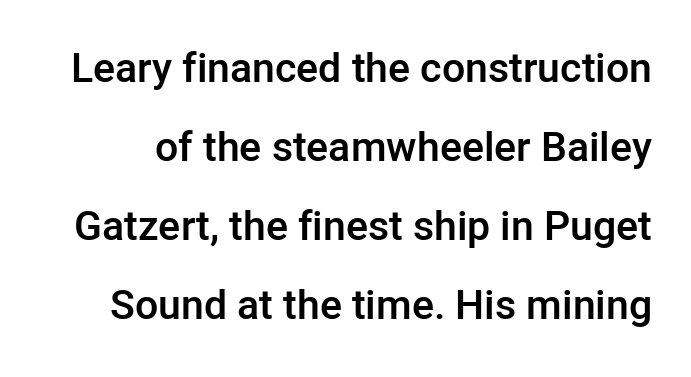
{"serif": "no", "italic": "no", "bold": "semi", "weight": "semibold", "width": "normal", "stroke_contrast": "low", "x_height": "medium", "monospaced": "no", "underline": "no", "line_spacing": "loose", "line_spacing_ratio": 1.93, "letter_spacing": "normal", "letter_spacing_em": 0.0, "glyph_px": 41}
